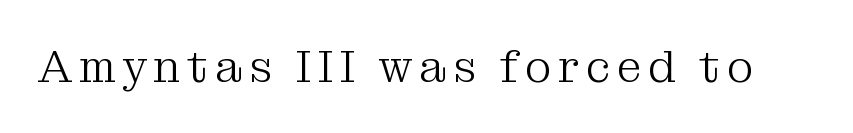
Q: Is the text bold? A: No.
Q: Is the text italic (slanted)? A: No, it is upright.
Q: Is the typeface a serif or a sans-serif typeface? A: Serif.
Q: Is the text underlined? A: No.
Q: Width (condensed, normal, or wide)? A: Normal.
Q: Stroke contrast? A: Medium.
Q: x-height? A: Medium.
Q: Monospaced? A: No.
